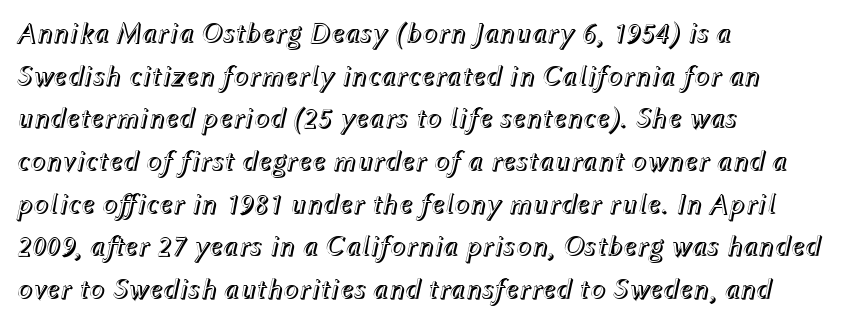
The typography opts for an oblique posture over an upright one. Students, note that the glyphs here touch the page at normal intervals. Glance below the letters and you will spot only blank space. This sample keeps an unexceptional amount of space between lines.
